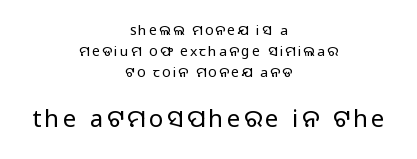
Q: Is the text bold? A: No.
Q: Is the text italic (slanted)? A: No, it is upright.
Q: Is the text underlined? A: No.
Q: How is the paragraph aligned? A: Centered.
Q: Is the spacing between lines tight, normal or loose? A: Normal.
Q: Which block of text is set in a larger size, the first (top) or the second (bottom)? A: The second (bottom) one.
